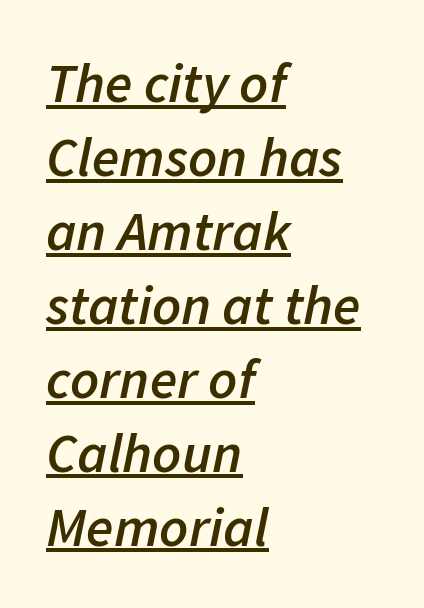
The image shows 56 px semibold type, italic (leaning right); set left-aligned, normal line spacing (1.32x), normal letter spacing, underlined; low stroke contrast and a medium x-height.
